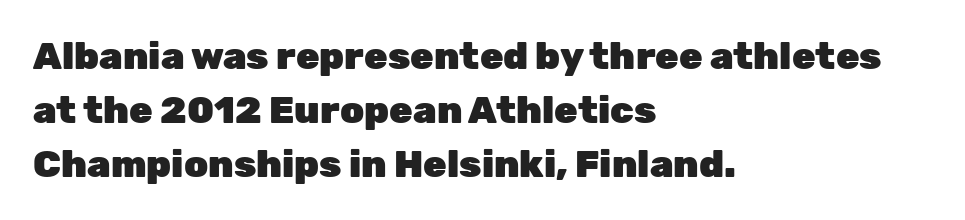
The designer went with a sans here, leaving each stem footless. Every letter is thick-stroked: bold, no question. The type is set solid horizontally, with unmodified tracking. Looks like regular typesetting: each glyph gets only the width it needs.
